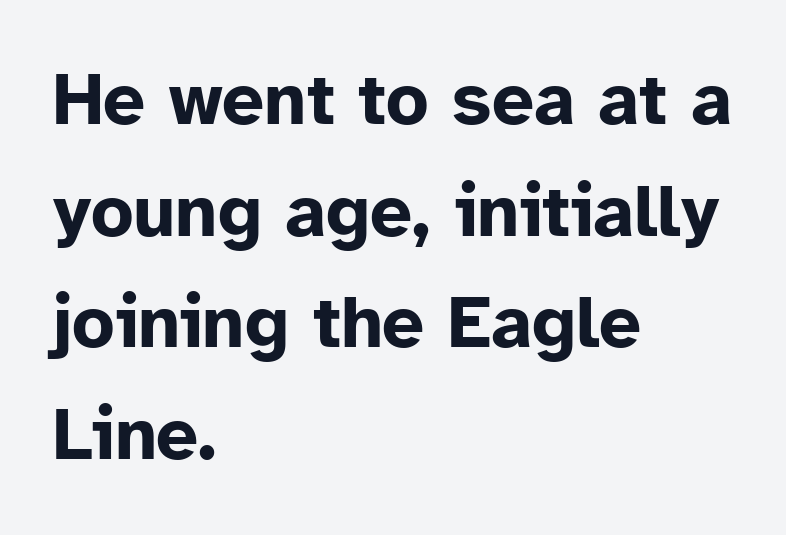
Q: Is the text bold? A: Yes.
Q: Is the text italic (slanted)? A: No, it is upright.
Q: Is the typeface a serif or a sans-serif typeface? A: Sans-serif.
Q: Is the text underlined? A: No.
Q: How is the paragraph aligned? A: Left-aligned.
Q: Is the spacing between letters normal or unusually wide? A: Normal.
Q: Is the spacing between lines tight, normal or loose? A: Normal.
Q: Width (condensed, normal, or wide)? A: Normal.
Q: Stroke contrast? A: Low.
Q: x-height? A: Medium.
Q: Monospaced? A: No.
